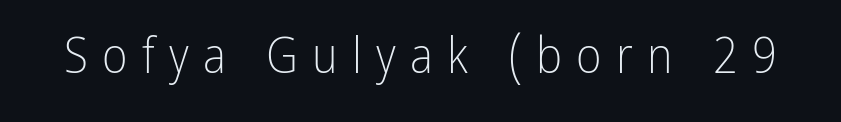
{"serif": "no", "italic": "no", "bold": "no", "weight": "light", "width": "condensed", "stroke_contrast": "low", "x_height": "medium", "monospaced": "no", "underline": "no", "letter_spacing": "wide", "letter_spacing_em": 0.29, "glyph_px": 49}
